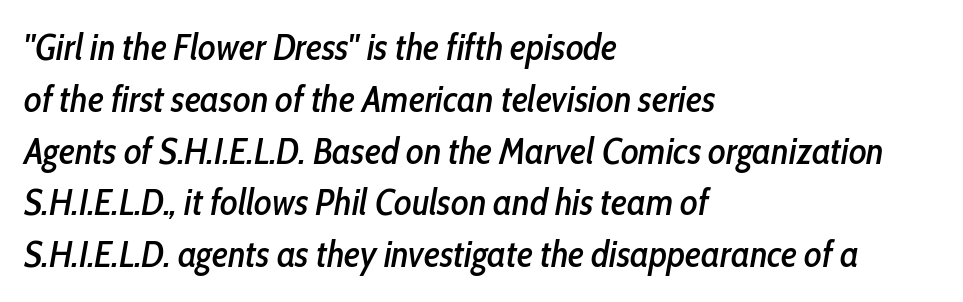
The image shows 37 px condensed type, italic (leaning right); set left-aligned, normal line spacing (1.4x), normal letter spacing, not underlined; low stroke contrast and a medium x-height.
